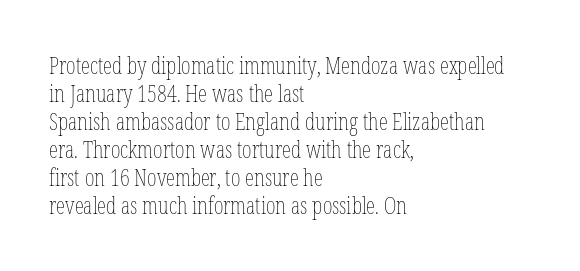
The image shows 23 px text type, upright; set left-aligned, line spacing 1.22x, normal letter spacing, not underlined.
